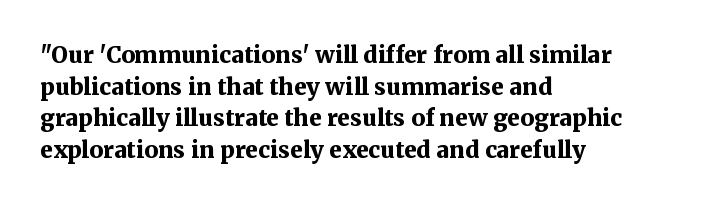
Q: Is the text bold? A: Yes.
Q: Is the text italic (slanted)? A: No, it is upright.
Q: Is the text underlined? A: No.
Q: How is the paragraph aligned? A: Left-aligned.
Q: Is the spacing between letters normal or unusually wide? A: Normal.
Q: Is the spacing between lines tight, normal or loose? A: Normal.
